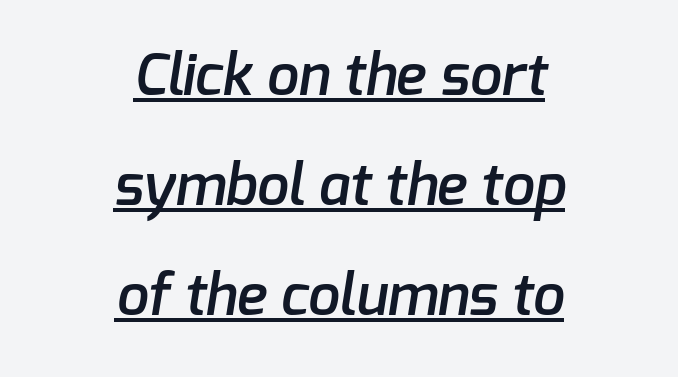
Font category for this specimen: sans-serif. Both edges are ragged and mirror each other, which tells us the setting is centered. Notice how a bar underscores the lettering throughout. A semibold gives these letters moderate extra thickness, short of bold.
